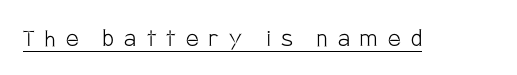
Q: Is the text bold? A: No.
Q: Is the text italic (slanted)? A: No, it is upright.
Q: Is the typeface a serif or a sans-serif typeface? A: Sans-serif.
Q: Is the text underlined? A: Yes.
Q: Is the spacing between letters normal or unusually wide? A: Unusually wide.
Q: Width (condensed, normal, or wide)? A: Condensed.
Q: Stroke contrast? A: Low.
Q: x-height? A: Large.
Q: Monospaced? A: No.
